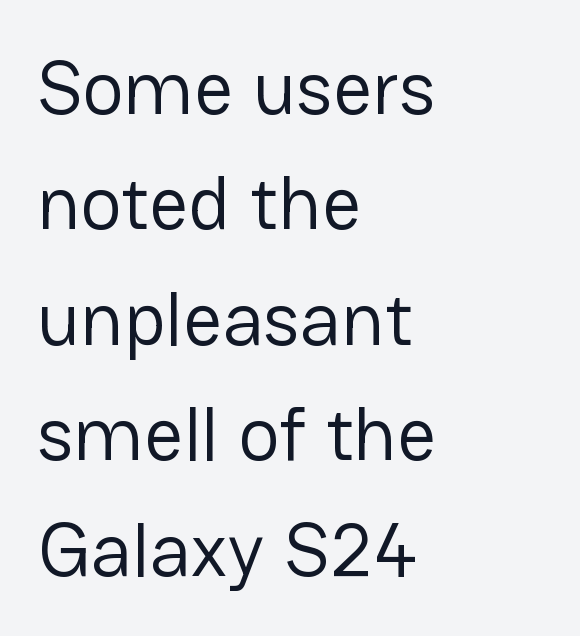
Q: Is the text bold? A: No.
Q: Is the text italic (slanted)? A: No, it is upright.
Q: Is the typeface a serif or a sans-serif typeface? A: Sans-serif.
Q: Is the text underlined? A: No.
Q: How is the paragraph aligned? A: Left-aligned.
Q: Is the spacing between letters normal or unusually wide? A: Normal.
Q: Is the spacing between lines tight, normal or loose? A: Normal.
Q: Width (condensed, normal, or wide)? A: Normal.
Q: Stroke contrast? A: Low.
Q: x-height? A: Medium.
Q: Monospaced? A: No.
